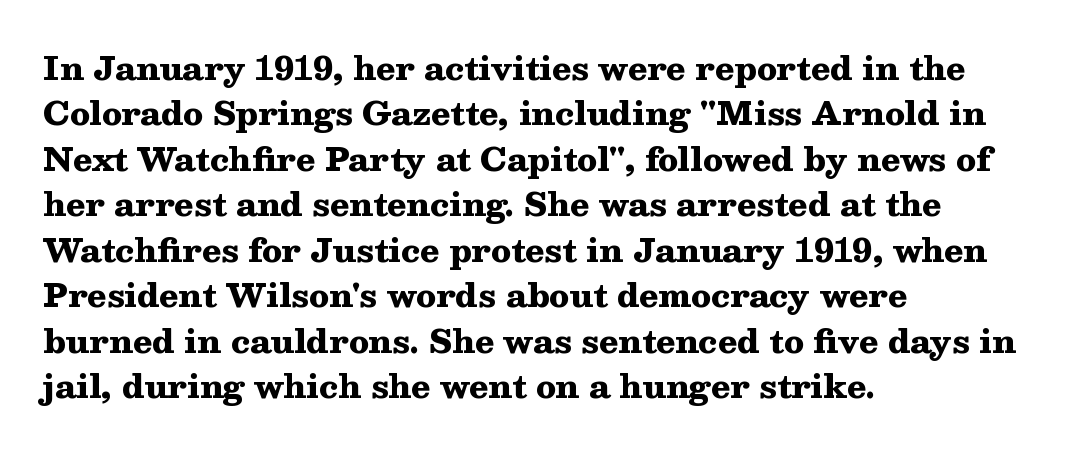
The image shows 32 px heavy, wide serif type, upright; set left-aligned, normal line spacing (1.42x), normal letter spacing, not underlined; medium stroke contrast and a medium x-height.
